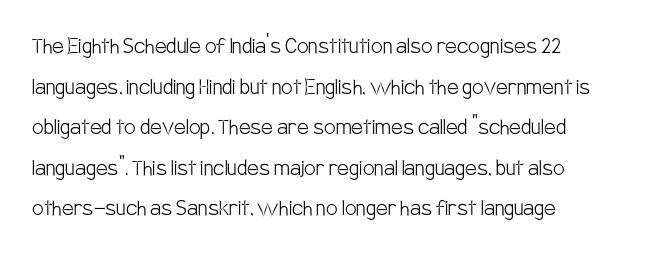
The zone under the glyphs is completely vacant. Letters have the restrained weight of plain body copy at most. Line beginnings align vertically; line endings do not. The gaps between neighbouring characters are ordinary and unremarkable.
